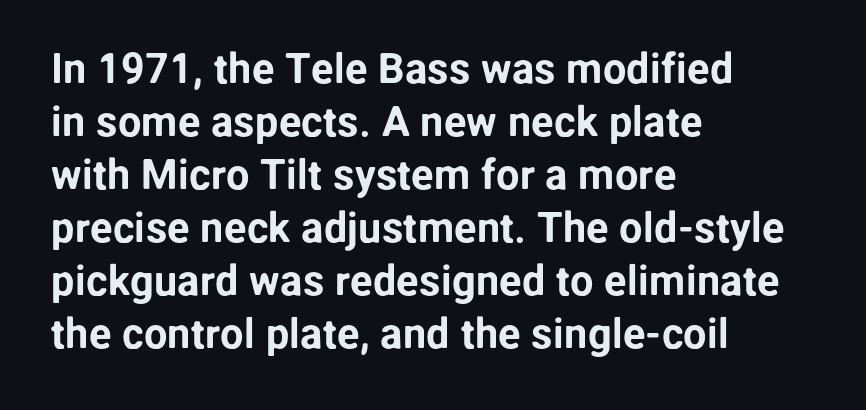
Q: Is the text italic (slanted)? A: No, it is upright.
Q: Is the typeface a serif or a sans-serif typeface? A: Sans-serif.
Q: Is the text underlined? A: No.
Q: How is the paragraph aligned? A: Left-aligned.
Q: Is the spacing between letters normal or unusually wide? A: Normal.
Q: Is the spacing between lines tight, normal or loose? A: Normal.
Q: Width (condensed, normal, or wide)? A: Normal.
Q: Stroke contrast? A: Low.
Q: x-height? A: Medium.
Q: Monospaced? A: No.
